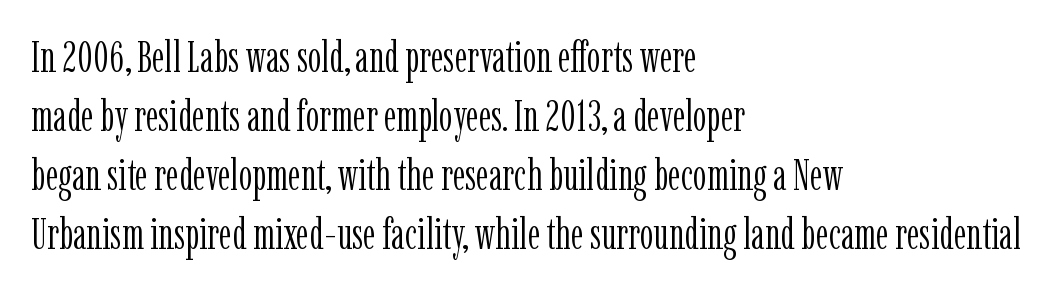
Q: Is the text bold? A: No.
Q: Is the text italic (slanted)? A: No, it is upright.
Q: Is the typeface a serif or a sans-serif typeface? A: Serif.
Q: Is the text underlined? A: No.
Q: How is the paragraph aligned? A: Left-aligned.
Q: Is the spacing between letters normal or unusually wide? A: Normal.
Q: Is the spacing between lines tight, normal or loose? A: Normal.
Q: Width (condensed, normal, or wide)? A: Condensed.
Q: Stroke contrast? A: Low.
Q: x-height? A: Medium.
Q: Monospaced? A: No.
